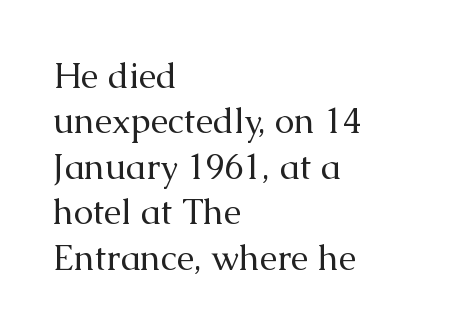
The image shows 35 px regular-weight serif type, upright; set left-aligned, normal line spacing (1.3x), normal letter spacing, not underlined; medium stroke contrast and a medium x-height.
